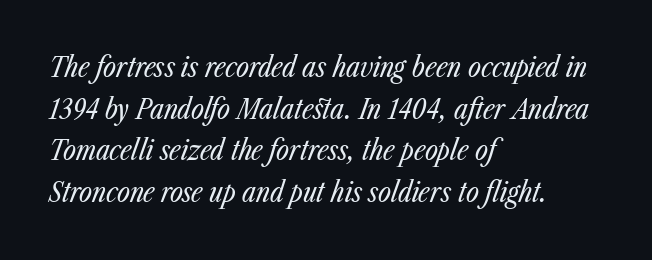
Here the designer chose a conventional face with non-uniform glyph widths. Where is the straight margin? On the left. Is there much room between lines? A standard amount, neither cramped nor airy. A bare baseline throughout the passage. The letterforms sit at book weight or below. Italic? Definitely — the glyphs are oblique.
